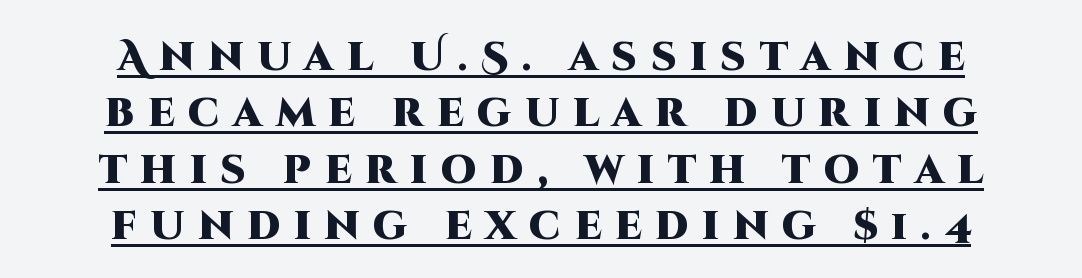
The image shows 40 px heavy sans-serif type, upright; set centered, normal line spacing (1.41x), unusually wide letter spacing (+0.34 em), underlined; high stroke contrast and a large x-height.
